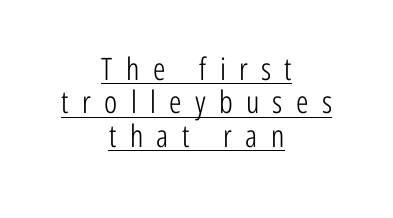
Here the glyphs are tracked loosely, breaking word shapes into spaced letters. The whitespace from short lines is split evenly between both sides. Is the stroke heavy? The answer is a plain regular-or-lighter. Is this a fixed-width face? No — the glyphs have proportional, varying widths.
